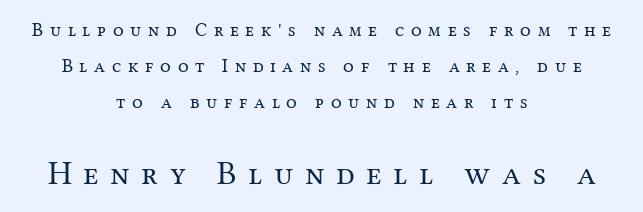
{"serif": "yes", "italic": "no", "bold": "no", "weight": "regular", "width": "normal", "stroke_contrast": "medium", "x_height": "medium", "monospaced": "no", "underline": "no", "align": "center", "line_spacing": "loose", "line_spacing_ratio": 1.9, "letter_spacing": "wide", "letter_spacing_em": 0.35, "larger_block": "second", "size_ratio": 1.74, "glyph_px": 33}
